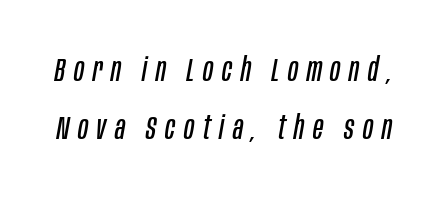
The image shows 33 px regular-weight, condensed type, italic (leaning right); set line spacing 1.77x, unusually wide letter spacing (+0.26 em), not underlined; low stroke contrast and a large x-height.
